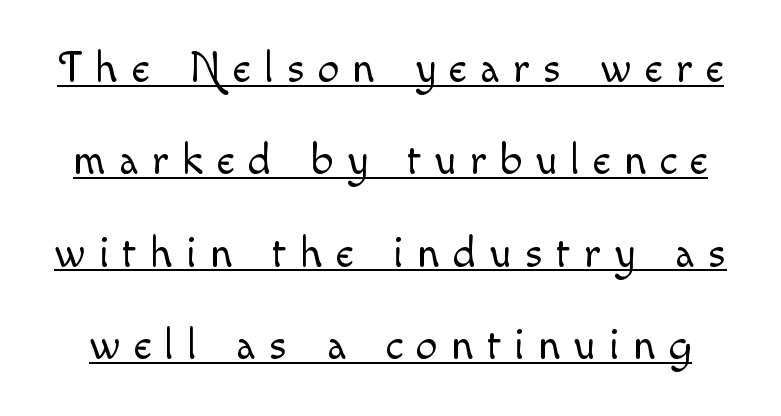
{"italic": "no", "bold": "no", "weight": "light", "width": "normal", "x_height": "small", "monospaced": "no", "underline": "yes", "line_spacing": "loose", "line_spacing_ratio": 2.15, "letter_spacing": "wide", "letter_spacing_em": 0.31, "glyph_px": 43}
